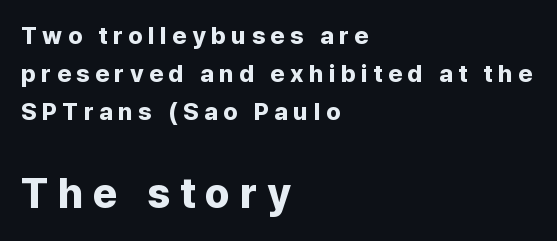
{"serif": "no", "italic": "no", "bold": "yes", "weight": "bold", "width": "normal", "stroke_contrast": "low", "x_height": "medium", "monospaced": "no", "underline": "no", "align": "left", "line_spacing": "normal", "line_spacing_ratio": 1.58, "letter_spacing": "wide", "letter_spacing_em": 0.23, "larger_block": "second", "size_ratio": 1.75, "glyph_px": 42}
